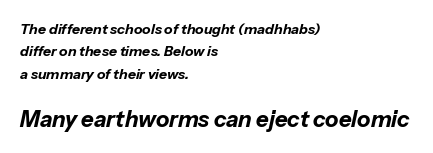
Leading matches the norm, producing a regular column. The glyphs are unaccompanied by any horizontal stroke below them. This sample uses an oblique cut, with every glyph tilted off the vertical. Plenty of ink on the page — the face is bold. The typesetter chose a ragged-right arrangement here. Glyph-to-glyph distance matches everyday printed text.
